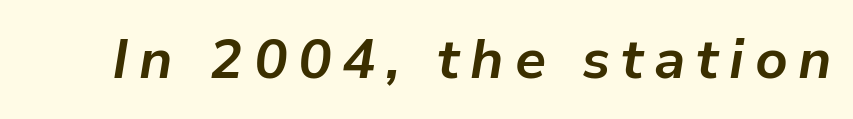
The image shows 56 px bold type, italic (leaning right); set not underlined; low stroke contrast and a medium x-height.
